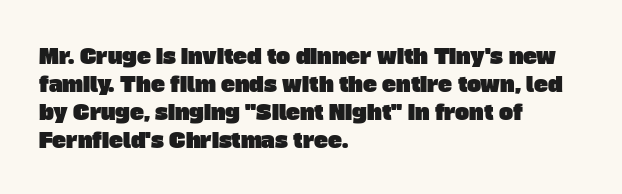
{"underline": "no", "align": "left", "line_spacing": "normal", "line_spacing_ratio": 1.33, "letter_spacing": "normal", "letter_spacing_em": 0.0, "glyph_px": 21}
